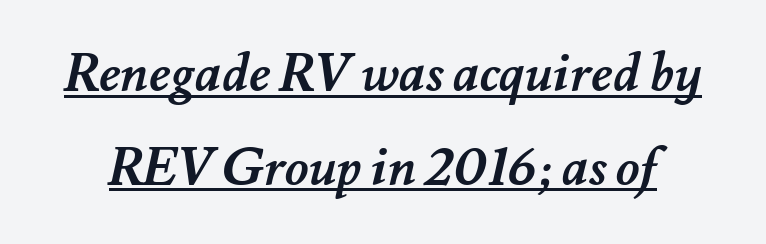
Q: Is the text bold? A: Yes.
Q: Is the text underlined? A: Yes.
Q: Is the spacing between letters normal or unusually wide? A: Normal.
Q: Width (condensed, normal, or wide)? A: Normal.
Q: Stroke contrast? A: Medium.
Q: x-height? A: Small.
Q: Monospaced? A: No.
